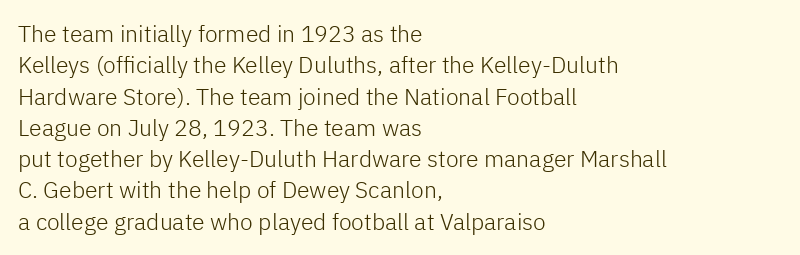
{"italic": "no", "bold": "no", "underline": "no", "align": "left", "line_spacing": "normal", "line_spacing_ratio": 1.36, "letter_spacing": "normal", "letter_spacing_em": 0.0, "glyph_px": 23}
